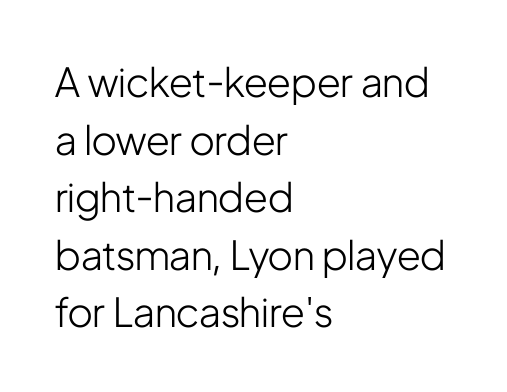
{"serif": "no", "italic": "no", "bold": "no", "weight": "light", "width": "condensed", "stroke_contrast": "low", "x_height": "medium", "monospaced": "no", "underline": "no", "align": "left", "line_spacing": "normal", "line_spacing_ratio": 1.44, "letter_spacing": "normal", "letter_spacing_em": 0.0, "glyph_px": 40}
